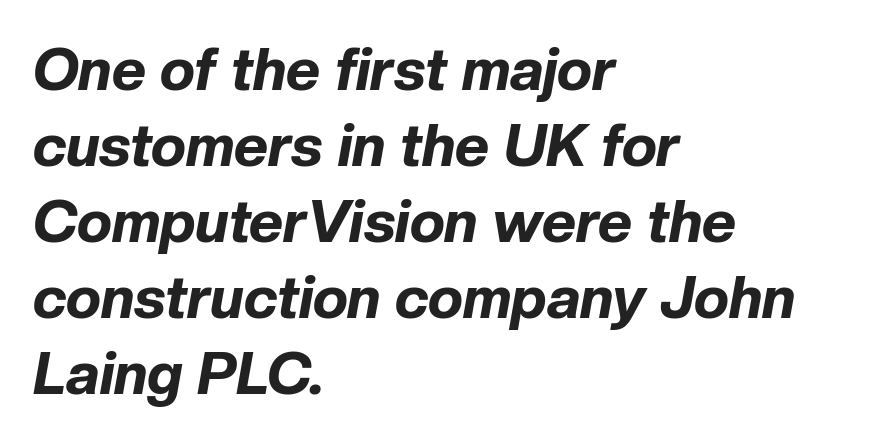
Q: Is the text bold? A: Yes.
Q: Is the text italic (slanted)? A: Yes, it leans right by about 10 degrees.
Q: Is the text underlined? A: No.
Q: How is the paragraph aligned? A: Left-aligned.
Q: Is the spacing between letters normal or unusually wide? A: Normal.
Q: Is the spacing between lines tight, normal or loose? A: Normal.
Q: Width (condensed, normal, or wide)? A: Normal.
Q: Stroke contrast? A: Low.
Q: x-height? A: Medium.
Q: Monospaced? A: No.
